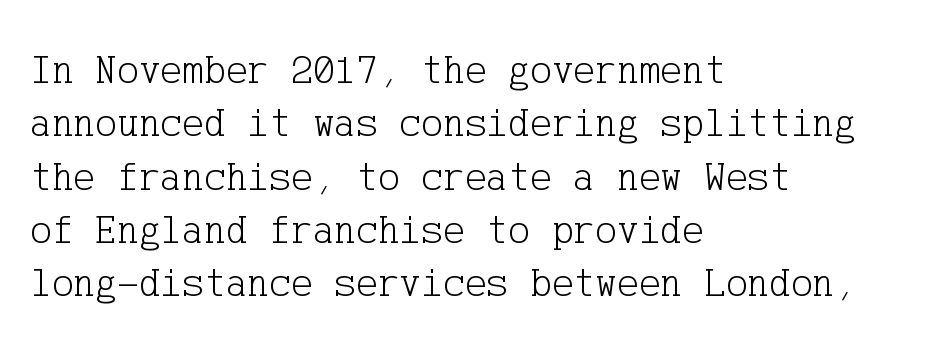
The words here are not underlined. Quick note: interline space is typical. This is not heavy type; no bold has been used. Short note: letters normally spaced. Characters remain perfectly vertical along every line.
